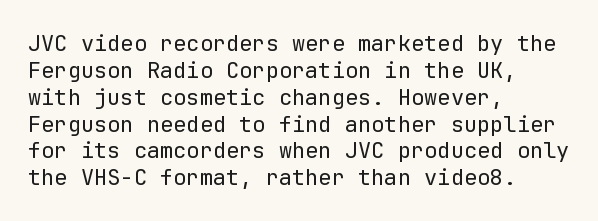
Q: Is the text bold? A: No.
Q: Is the text italic (slanted)? A: No, it is upright.
Q: Is the text underlined? A: No.
Q: How is the paragraph aligned? A: Left-aligned.
Q: Is the spacing between letters normal or unusually wide? A: Normal.
